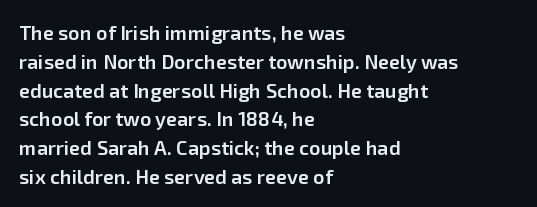
The image shows 20 px text type, upright; set left-aligned, normal line spacing (1.44x), normal letter spacing, not underlined.
